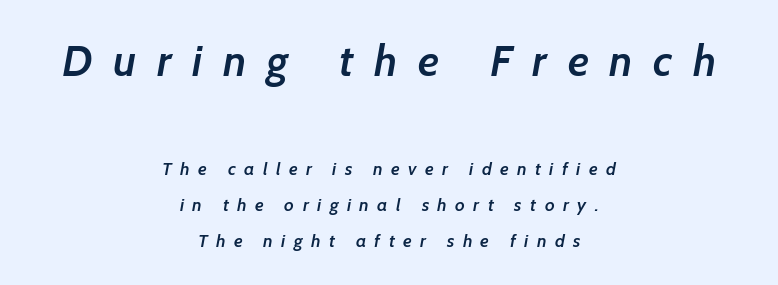
Q: Is the text bold? A: Semi-bold.
Q: Is the text italic (slanted)? A: Yes, it leans right by about 7 degrees.
Q: Is the text underlined? A: No.
Q: How is the paragraph aligned? A: Centered.
Q: Is the spacing between letters normal or unusually wide? A: Unusually wide.
Q: Is the spacing between lines tight, normal or loose? A: Loose.
Q: Which block of text is set in a larger size, the first (top) or the second (bottom)? A: The first (top) one.
Q: Width (condensed, normal, or wide)? A: Normal.
Q: Stroke contrast? A: Low.
Q: x-height? A: Medium.
Q: Monospaced? A: No.
